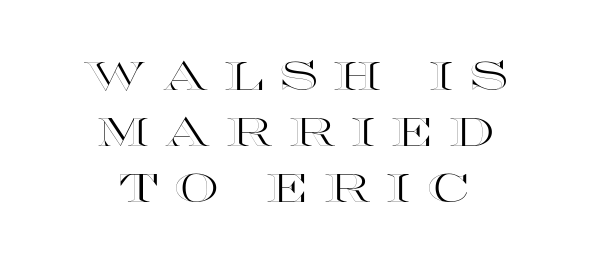
The image shows 40 px wide type, upright; set centered, normal line spacing (1.4x), unusually wide letter spacing (+0.39 em), not underlined; a large x-height.
